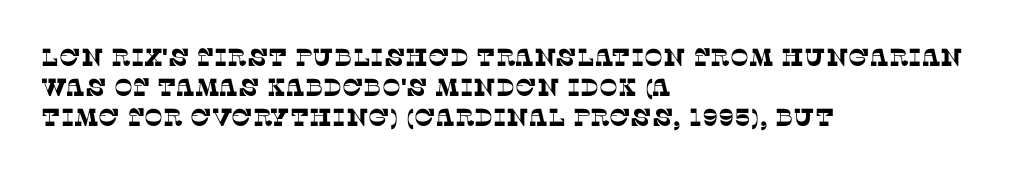
Q: Is the text underlined? A: No.
Q: How is the paragraph aligned? A: Left-aligned.
Q: Is the spacing between letters normal or unusually wide? A: Normal.
